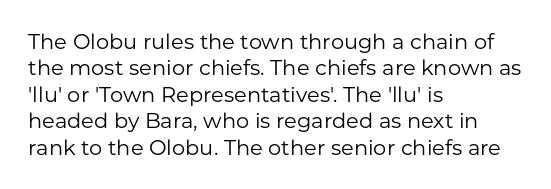
Q: Is the text bold? A: No.
Q: Is the text italic (slanted)? A: No, it is upright.
Q: Is the text underlined? A: No.
Q: How is the paragraph aligned? A: Left-aligned.
Q: Is the spacing between letters normal or unusually wide? A: Normal.
Q: Is the spacing between lines tight, normal or loose? A: Normal.
